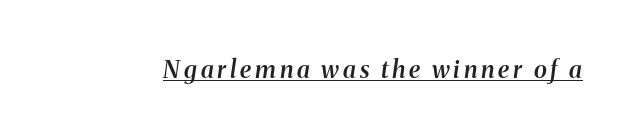
The image shows 24 px text type, italic (leaning right); set underlined.
